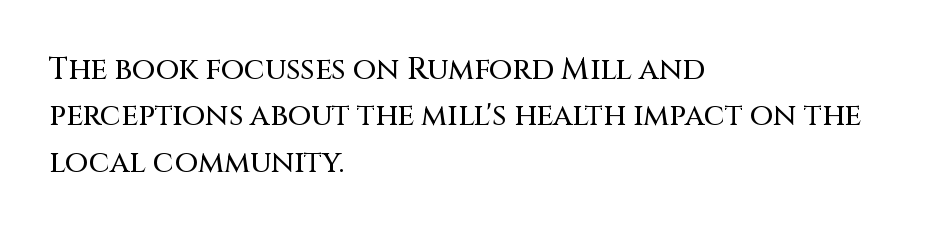
The face used here is proportionally spaced, like ordinary book or web type. No word sits above an underline. The typesetter chose a ragged-right arrangement here. Horizontal bands of white between lines are of average thickness. There is no visible air inserted between adjacent glyphs. Classification — sans serif.
